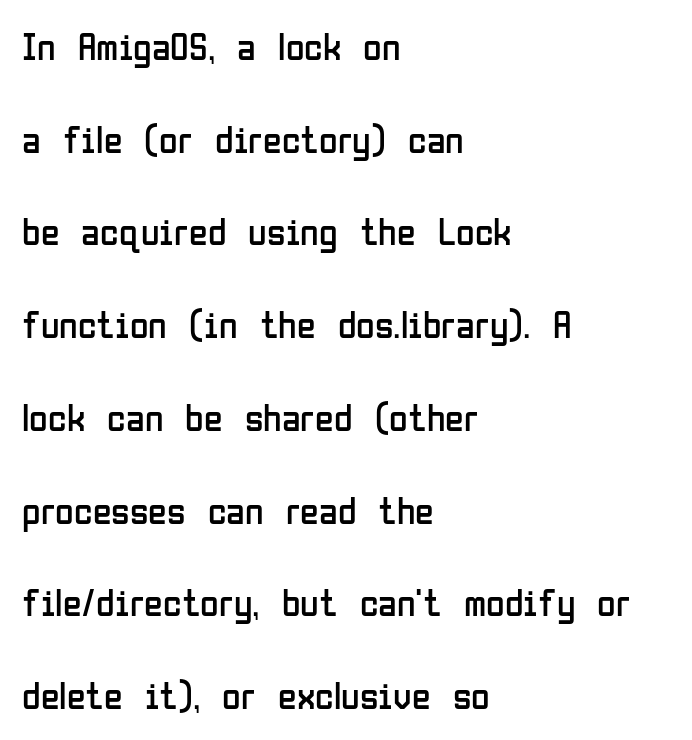
The setting favours the left margin, as ordinary paragraphs usually do. The face used here is proportionally spaced, like ordinary book or web type. Spacing between characters is what you'd get straight out of the box. Descenders are the only things crossing below the line. Compared with a typical body face, this is equally light or lighter still. Regarding serifs, this sample does without them.
